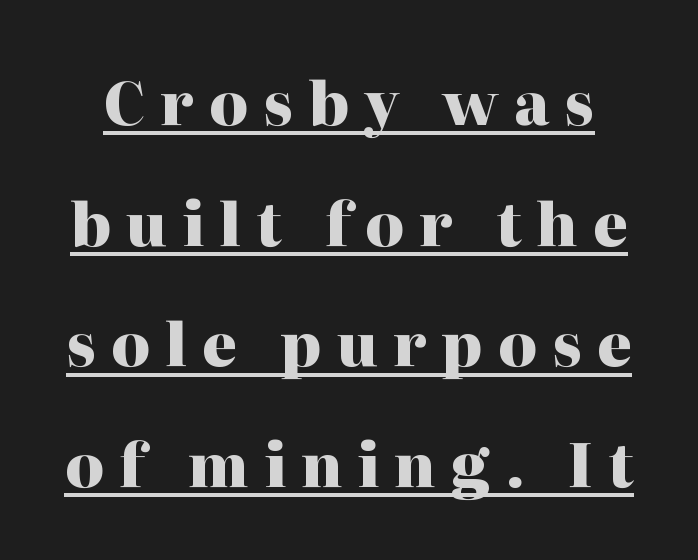
Thick stems and heavy bowls — unmistakably bold. This sample carries an underscore along the baseline area. Italic: no, the glyphs are upright roman. This block would shrink considerably if given ordinary leading; it's expanded now. Letterform terminals end in serifs throughout the passage. Inter-character spacing is expanded well beyond the font's built-in metrics.
